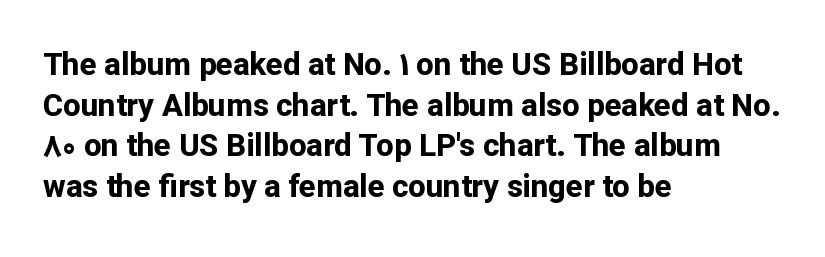
The image shows 31 px bold sans-serif type, upright; set left-aligned, normal line spacing (1.31x), normal letter spacing, not underlined; low stroke contrast and a medium x-height.
